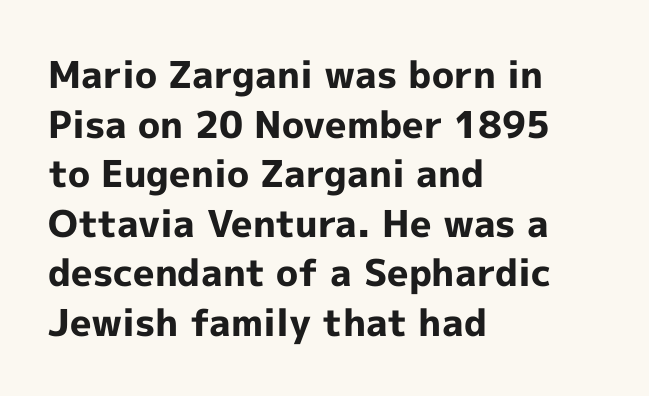
The paragraph has a hard left edge and a soft right edge. The type family on display is of the sans-serif kind. Baseline-to-baseline distance is the conventional proportion of letter height. Beneath every word, the page is bare. Honestly, the letter spacing is just normal — you wouldn't notice it. Look at the stroke-to-counter ratio: heavy, a bold.
